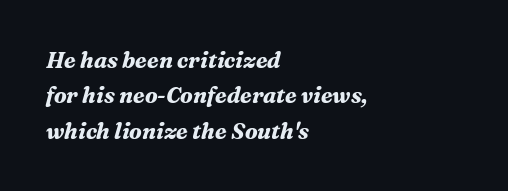
{"italic": "yes", "lean": "right", "slant_degrees": 16, "bold": "yes", "underline": "no", "align": "left", "line_spacing": "normal", "line_spacing_ratio": 1.61, "letter_spacing": "normal", "letter_spacing_em": 0.0, "glyph_px": 22}
